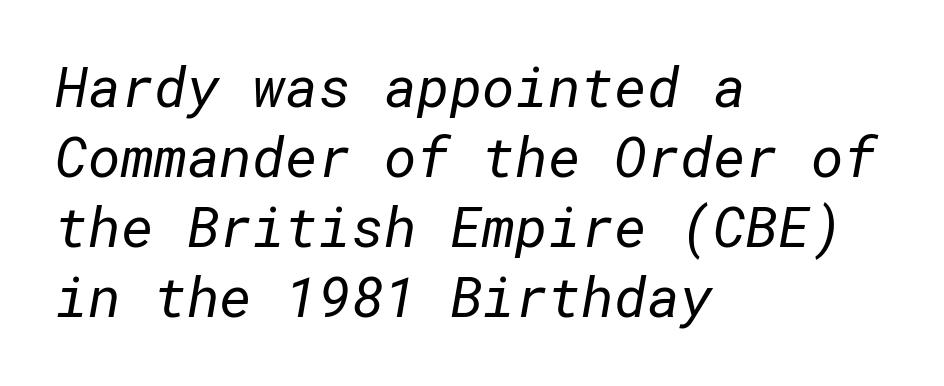
Q: Is the text bold? A: No.
Q: Is the typeface a serif or a sans-serif typeface? A: Sans-serif.
Q: Is the text underlined? A: No.
Q: How is the paragraph aligned? A: Left-aligned.
Q: Is the spacing between letters normal or unusually wide? A: Normal.
Q: Is the spacing between lines tight, normal or loose? A: Normal.
Q: Width (condensed, normal, or wide)? A: Normal.
Q: Stroke contrast? A: Low.
Q: x-height? A: Medium.
